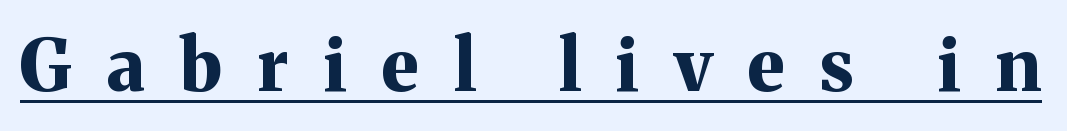
Q: Is the text bold? A: Yes.
Q: Is the text italic (slanted)? A: No, it is upright.
Q: Is the typeface a serif or a sans-serif typeface? A: Serif.
Q: Is the text underlined? A: Yes.
Q: Is the spacing between letters normal or unusually wide? A: Unusually wide.
Q: Width (condensed, normal, or wide)? A: Normal.
Q: Stroke contrast? A: Medium.
Q: x-height? A: Medium.
Q: Monospaced? A: No.
